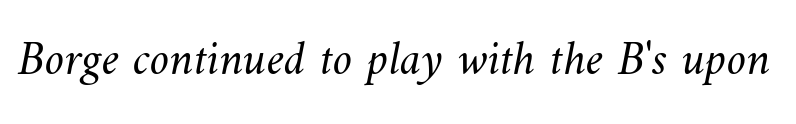
The image shows 49 px light type; set normal letter spacing, not underlined; medium stroke contrast and a small x-height.
